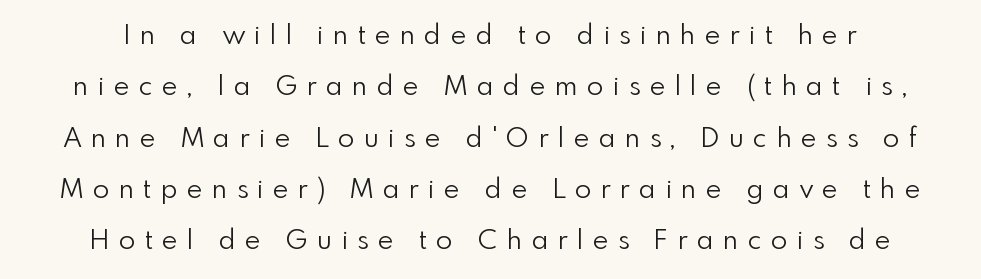
{"italic": "no", "bold": "no", "underline": "no", "line_spacing": "loose", "line_spacing_ratio": 1.9, "letter_spacing": "wide", "letter_spacing_em": 0.35, "glyph_px": 27}
